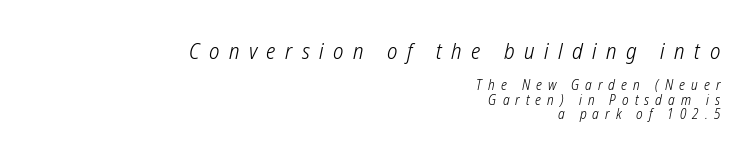
{"bold": "no", "underline": "no", "align": "right", "line_spacing": "tight", "line_spacing_ratio": 1.03, "letter_spacing": "wide", "letter_spacing_em": 0.43, "larger_block": "first", "size_ratio": 1.57, "glyph_px": 22}
